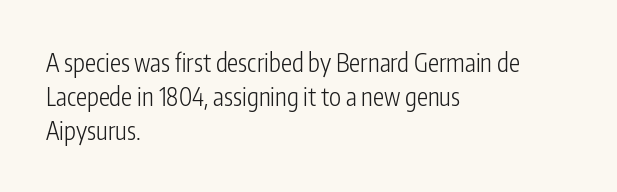
A normal amount of white space separates one row of letters from the next. Honestly, the letter spacing is just normal — you wouldn't notice it. The font's upright variant was chosen for this text. Is this a heavy cut? Hardly; it is regular or lighter. Caption: multi-line text, flush left, ragged right.
